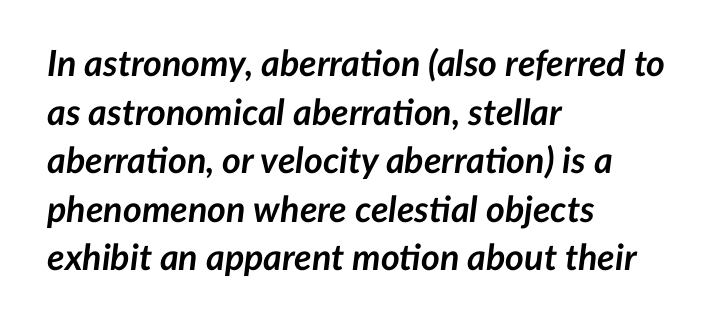
Q: Is the text bold? A: Yes.
Q: Is the text italic (slanted)? A: Yes, it leans right by about 7 degrees.
Q: Is the text underlined? A: No.
Q: How is the paragraph aligned? A: Left-aligned.
Q: Is the spacing between letters normal or unusually wide? A: Normal.
Q: Is the spacing between lines tight, normal or loose? A: Normal.
Q: Width (condensed, normal, or wide)? A: Normal.
Q: Stroke contrast? A: Low.
Q: x-height? A: Medium.
Q: Monospaced? A: No.
